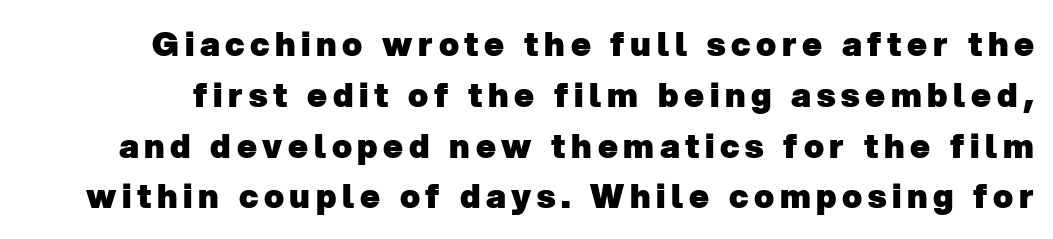
{"serif": "no", "bold": "yes", "weight": "heavy", "width": "normal", "stroke_contrast": "low", "x_height": "medium", "monospaced": "no", "underline": "no", "line_spacing": "normal", "line_spacing_ratio": 1.54, "glyph_px": 33}
